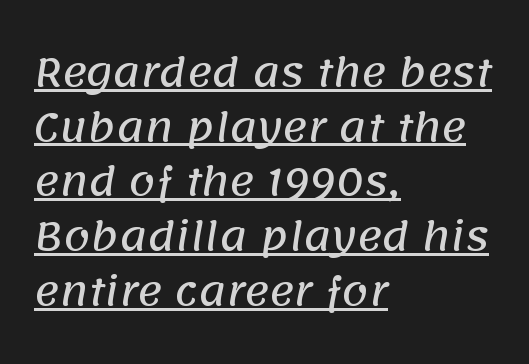
The image shows 38 px sans-serif type; set left-aligned, normal line spacing (1.44x), normal letter spacing, underlined; low stroke contrast and a large x-height.
